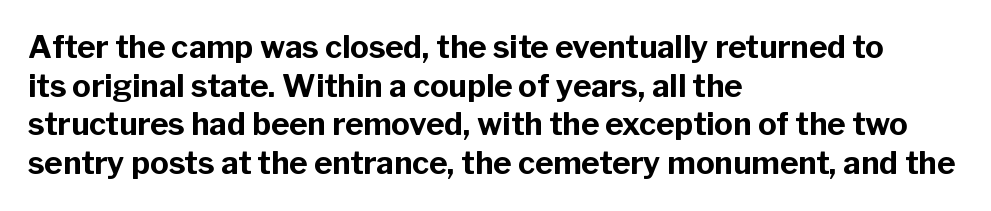
Q: Is the text bold? A: Yes.
Q: Is the text italic (slanted)? A: No, it is upright.
Q: Is the typeface a serif or a sans-serif typeface? A: Sans-serif.
Q: Is the text underlined? A: No.
Q: How is the paragraph aligned? A: Left-aligned.
Q: Is the spacing between letters normal or unusually wide? A: Normal.
Q: Is the spacing between lines tight, normal or loose? A: Normal.
Q: Width (condensed, normal, or wide)? A: Normal.
Q: Stroke contrast? A: Low.
Q: x-height? A: Medium.
Q: Monospaced? A: No.
